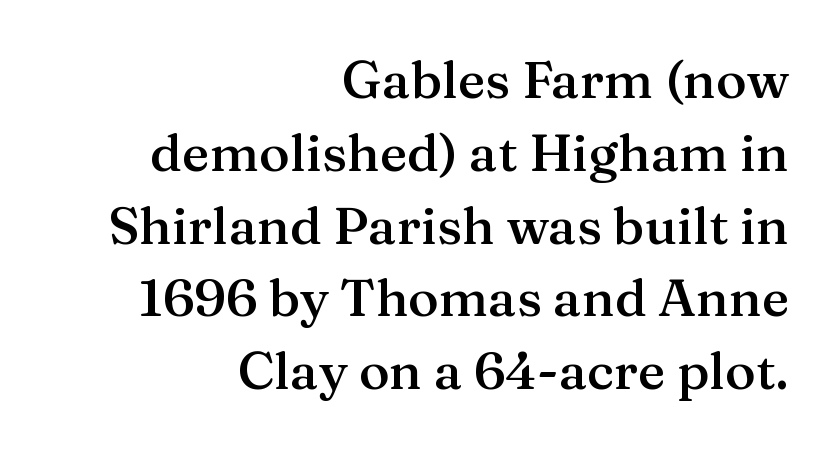
{"serif": "yes", "italic": "no", "bold": "semi", "weight": "semibold", "width": "normal", "stroke_contrast": "medium", "x_height": "medium", "monospaced": "no", "underline": "no", "align": "right", "line_spacing": "normal", "line_spacing_ratio": 1.4, "letter_spacing": "normal", "letter_spacing_em": 0.0, "glyph_px": 52}
